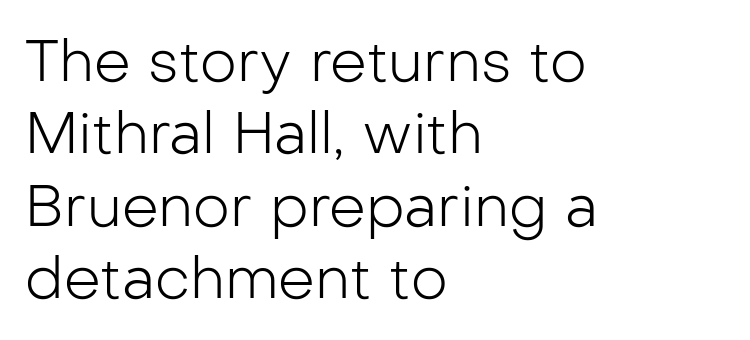
The image shows 58 px light sans-serif type, upright; set left-aligned, normal line spacing (1.25x), normal letter spacing, not underlined; low stroke contrast and a medium x-height.
